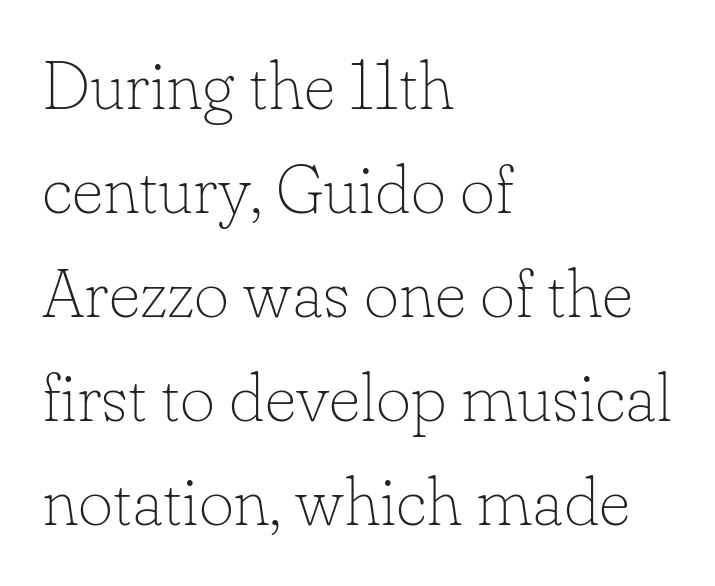
Q: Is the text bold? A: No.
Q: Is the text italic (slanted)? A: No, it is upright.
Q: Is the typeface a serif or a sans-serif typeface? A: Serif.
Q: Is the text underlined? A: No.
Q: How is the paragraph aligned? A: Left-aligned.
Q: Is the spacing between letters normal or unusually wide? A: Normal.
Q: Is the spacing between lines tight, normal or loose? A: Normal.
Q: Width (condensed, normal, or wide)? A: Normal.
Q: Stroke contrast? A: Low.
Q: x-height? A: Small.
Q: Monospaced? A: No.
